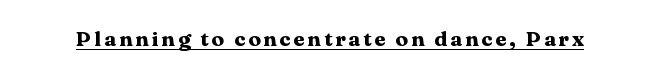
{"italic": "no", "bold": "yes", "underline": "yes", "glyph_px": 21}
